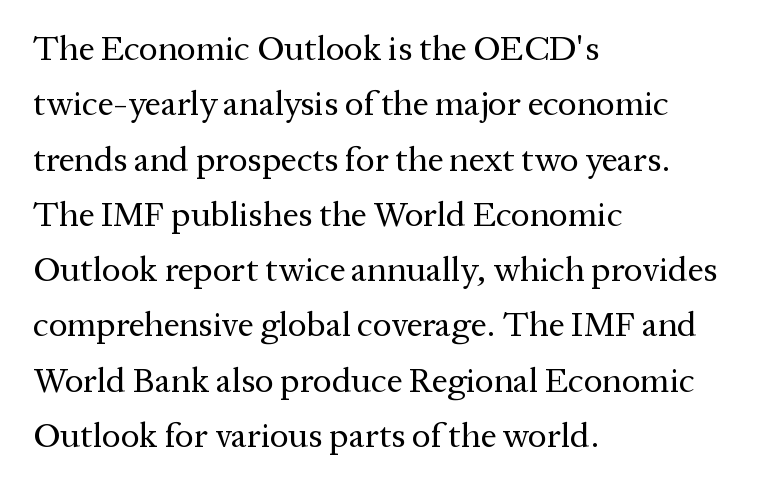
{"serif": "yes", "italic": "no", "bold": "no", "weight": "regular", "width": "normal", "stroke_contrast": "medium", "x_height": "medium", "monospaced": "no", "underline": "no", "align": "left", "line_spacing": "normal", "line_spacing_ratio": 1.58, "letter_spacing": "normal", "letter_spacing_em": 0.0, "glyph_px": 35}
